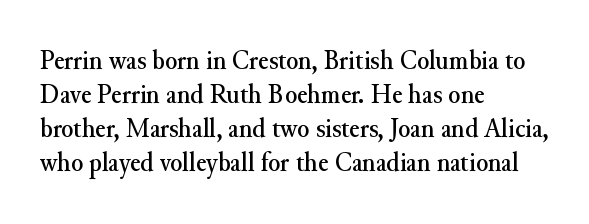
{"serif": "yes", "italic": "no", "width": "normal", "stroke_contrast": "medium", "x_height": "small", "monospaced": "no", "underline": "no", "align": "left", "line_spacing_ratio": 1.21, "letter_spacing": "normal", "letter_spacing_em": 0.0, "glyph_px": 28}
